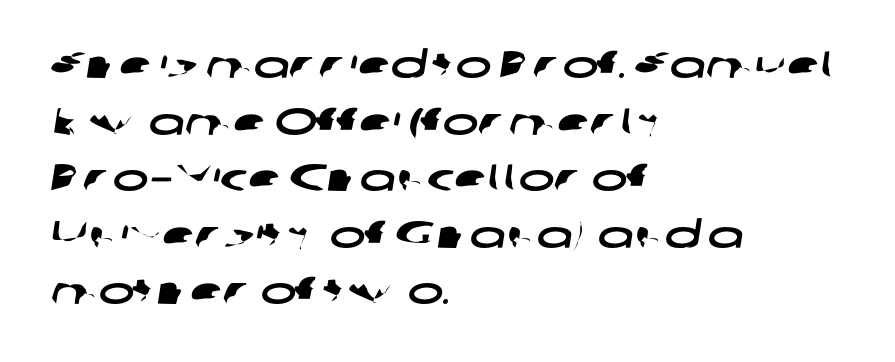
Decoration check: the copy has no underline. Rows of type keep a routine distance in the vertical direction. Short and long lines alike share a common starting point at left. I'd call this a sans setting — the letters go barefoot. A typesetter would call this zero additional tracking. Think of a printed novel: that variable character pitch is what you see here.
